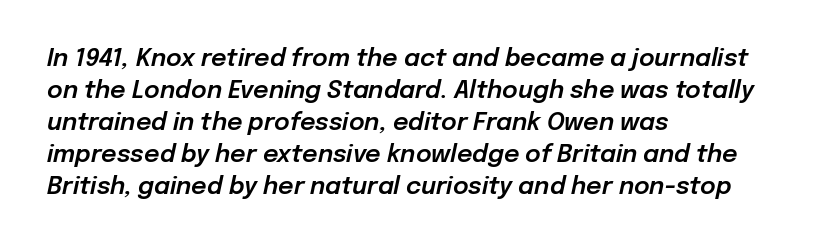
The lines in this sample share a left origin and differ only in where they stop. Slant detected: the letters are inclined. Unmarked baselines from the first word to the last. How would I describe the line gaps? Plain and ordinary.
